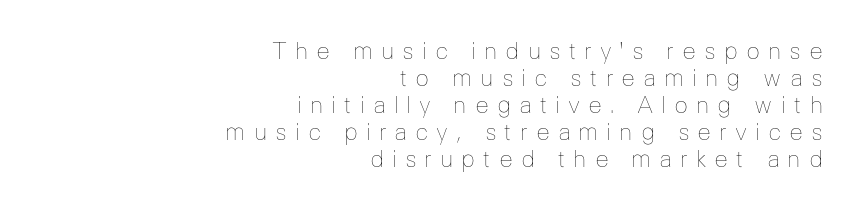
{"italic": "no", "bold": "no", "underline": "no", "align": "right", "line_spacing_ratio": 1.17, "letter_spacing": "wide", "letter_spacing_em": 0.34, "glyph_px": 23}
